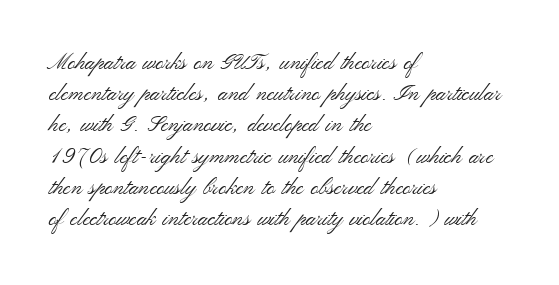
Every row of glyphs begins at an identical x-position on the left. The typesetting does not lean heavy: it is not bold. One glance says typical: line gaps are just what's usual. Underlining? Definitely not there.
